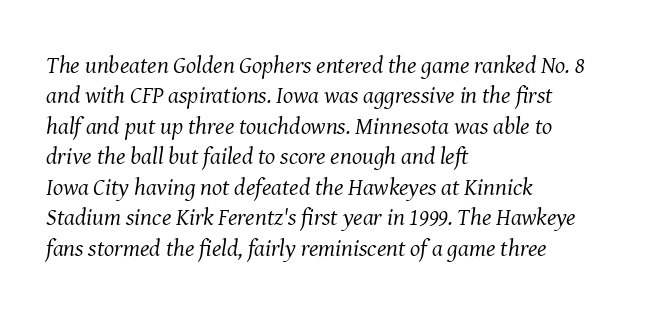
Q: Is the text bold? A: No.
Q: Is the text italic (slanted)? A: Yes, it leans right by about 8 degrees.
Q: Is the text underlined? A: No.
Q: How is the paragraph aligned? A: Left-aligned.
Q: Is the spacing between letters normal or unusually wide? A: Normal.
Q: Is the spacing between lines tight, normal or loose? A: Normal.
